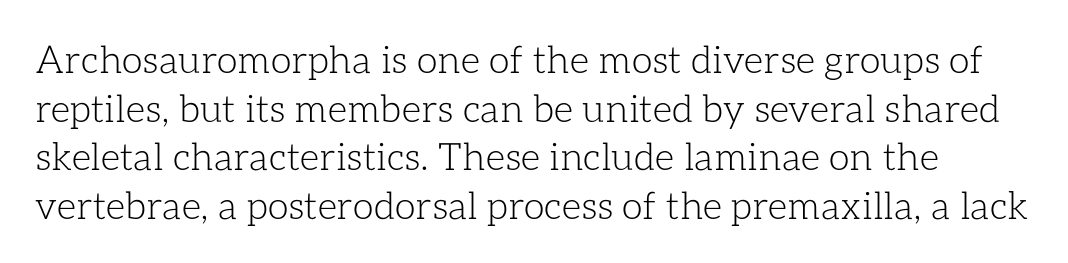
The image shows 38 px light type, upright; set normal line spacing (1.28x), normal letter spacing, not underlined; low stroke contrast and a medium x-height.
